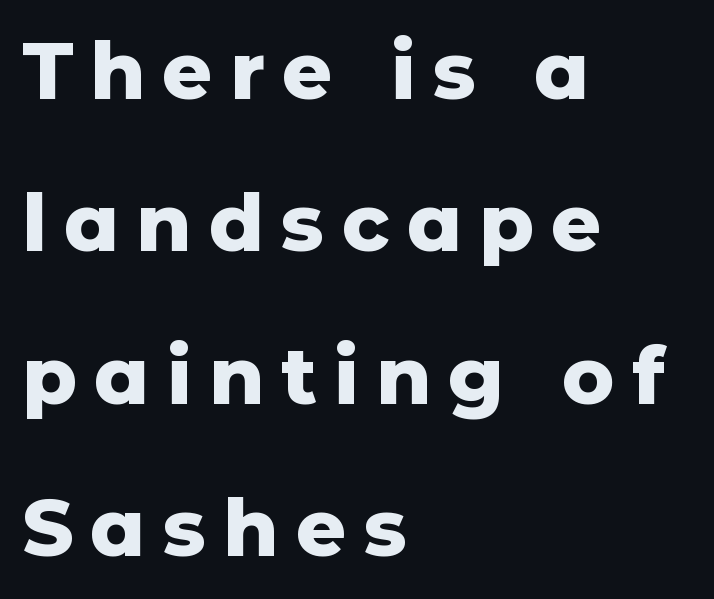
Note: no serifs on the glyphs. Substantial extra tracking has been applied to these lines. The rag falls on the right side of this text block. Looks like regular typesetting: each glyph gets only the width it needs. Each new line begins a long way beneath the previous one.
